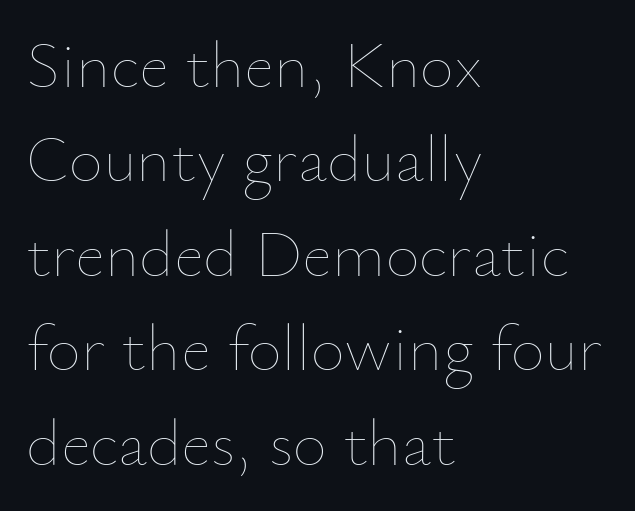
{"italic": "no", "bold": "no", "weight": "thin", "width": "normal", "stroke_contrast": "low", "x_height": "small", "monospaced": "no", "underline": "no", "align": "left", "line_spacing": "normal", "line_spacing_ratio": 1.43, "letter_spacing": "normal", "letter_spacing_em": 0.0, "glyph_px": 66}
